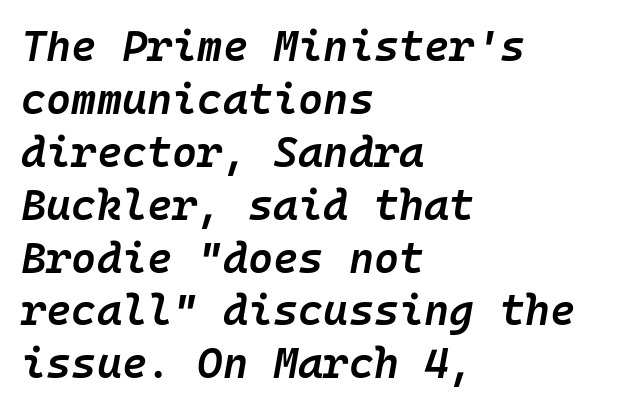
The image shows 43 px semibold type, italic (leaning right), monospaced; set left-aligned, line spacing 1.23x, normal letter spacing, not underlined; low stroke contrast and a medium x-height.
